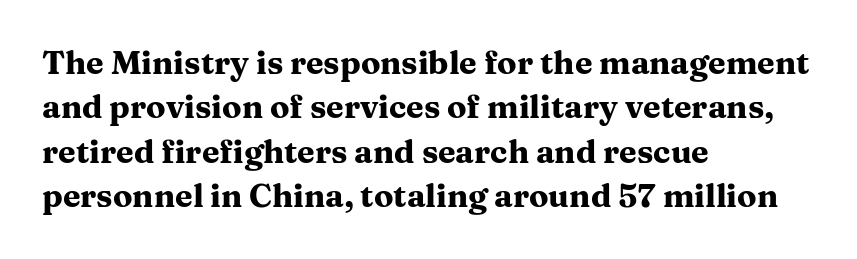
The image shows 32 px heavy, wide serif type, upright; set left-aligned, normal line spacing (1.39x), normal letter spacing, not underlined; medium stroke contrast and a medium x-height.
